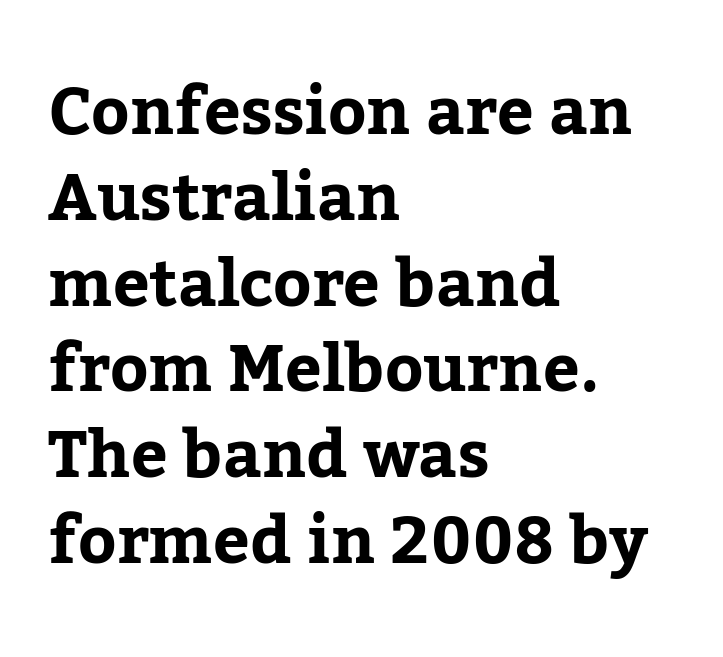
The image shows 65 px serif type, upright; set left-aligned, normal line spacing (1.32x), normal letter spacing, not underlined; low stroke contrast and a medium x-height.
